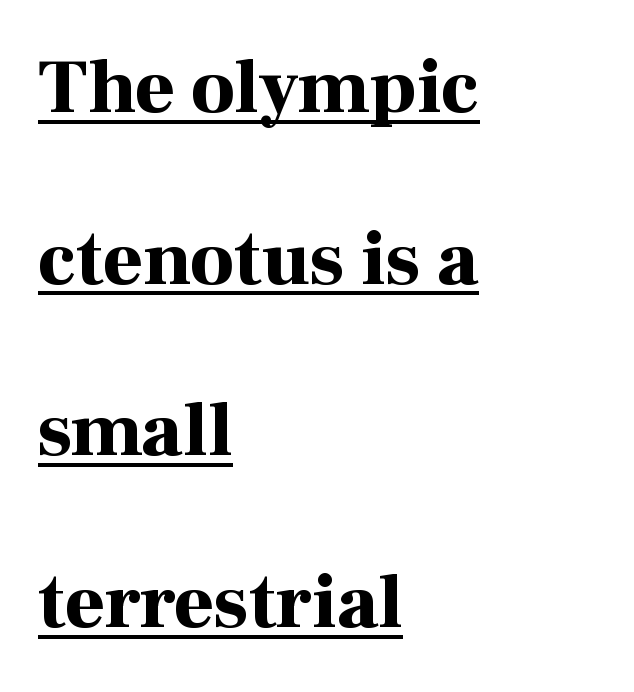
Q: Is the text bold? A: Yes.
Q: Is the text italic (slanted)? A: No, it is upright.
Q: Is the typeface a serif or a sans-serif typeface? A: Serif.
Q: Is the text underlined? A: Yes.
Q: How is the paragraph aligned? A: Left-aligned.
Q: Is the spacing between letters normal or unusually wide? A: Normal.
Q: Is the spacing between lines tight, normal or loose? A: Loose.
Q: Width (condensed, normal, or wide)? A: Normal.
Q: Stroke contrast? A: High.
Q: x-height? A: Medium.
Q: Monospaced? A: No.
